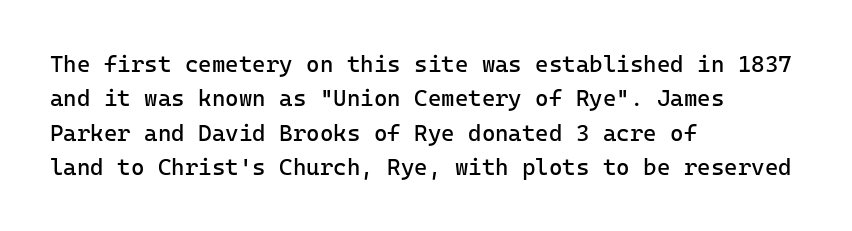
The vertical gap from one line to the next is medium. These lines were composed using upright roman letters. Horizontal alignment here is leftward, the default for most running prose. The gaps between neighbouring characters are ordinary and unremarkable. Weight: regular or lighter.
